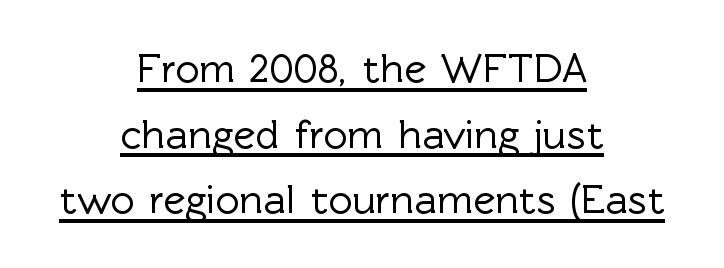
Q: Is the text italic (slanted)? A: No, it is upright.
Q: Is the typeface a serif or a sans-serif typeface? A: Sans-serif.
Q: Is the text underlined? A: Yes.
Q: How is the paragraph aligned? A: Centered.
Q: Is the spacing between letters normal or unusually wide? A: Normal.
Q: Is the spacing between lines tight, normal or loose? A: Normal.
Q: Width (condensed, normal, or wide)? A: Normal.
Q: x-height? A: Medium.
Q: Monospaced? A: No.
